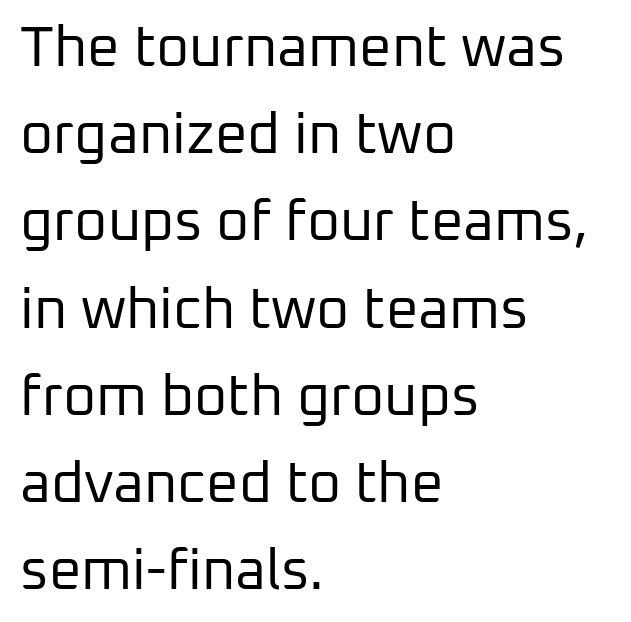
{"serif": "no", "italic": "no", "bold": "no", "weight": "regular", "width": "normal", "stroke_contrast": "low", "x_height": "medium", "monospaced": "no", "underline": "no", "align": "left", "line_spacing": "normal", "line_spacing_ratio": 1.53, "letter_spacing": "normal", "letter_spacing_em": 0.0, "glyph_px": 57}
